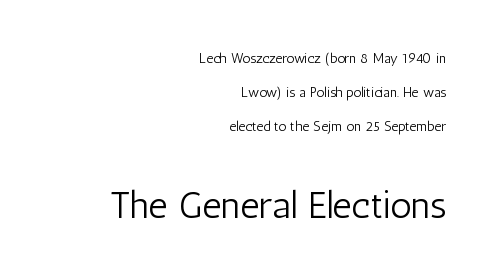
{"serif": "no", "italic": "no", "bold": "no", "weight": "light", "width": "condensed", "stroke_contrast": "low", "x_height": "medium", "monospaced": "no", "underline": "no", "align": "right", "line_spacing": "loose", "line_spacing_ratio": 2.44, "letter_spacing": "normal", "letter_spacing_em": 0.0, "larger_block": "second", "size_ratio": 2.71, "glyph_px": 38}
